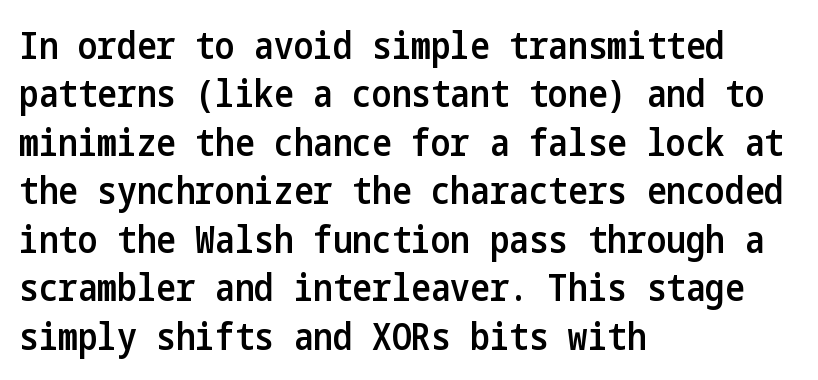
{"serif": "no", "italic": "no", "bold": "semi", "weight": "semibold", "width": "condensed", "stroke_contrast": "low", "x_height": "medium", "underline": "no", "align": "left", "line_spacing": "normal", "line_spacing_ratio": 1.31, "letter_spacing": "normal", "letter_spacing_em": 0.0, "glyph_px": 37}
